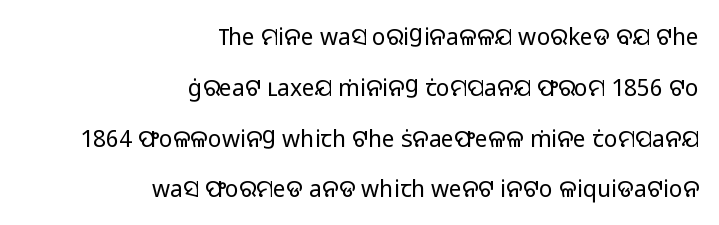
Q: Is the text bold? A: No.
Q: Is the text italic (slanted)? A: No, it is upright.
Q: Is the text underlined? A: No.
Q: How is the paragraph aligned? A: Right-aligned.
Q: Is the spacing between letters normal or unusually wide? A: Normal.
Q: Is the spacing between lines tight, normal or loose? A: Loose.
